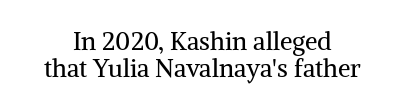
Check the space under the baseline: it is left empty. The strokes are not fattened; the text isn't bold. Compared with a flush-left layout, this one balances lines on the center instead. The passage shown stacks its lines with hardly any gap. How are the letters spaced? Ordinarily, with no added tracking. Nope, not italic — everything's standing straight.
